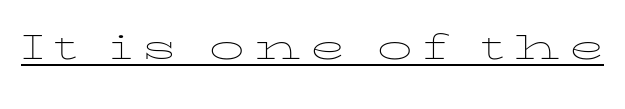
A typesetter would call this heavily tracked-out type. Italic? Not at all — the glyphs are vertical. The passage shown is typed in a proportional face where columns would drift. No letter is thick-stroked: the sample isn't bold. Descenders here cross a horizontal rule under the line.
